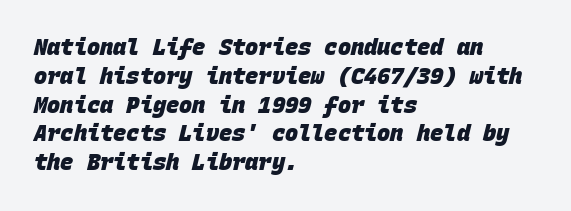
{"bold": "yes", "underline": "no", "align": "left", "line_spacing": "normal", "line_spacing_ratio": 1.31, "letter_spacing": "normal", "letter_spacing_em": 0.0, "glyph_px": 22}
